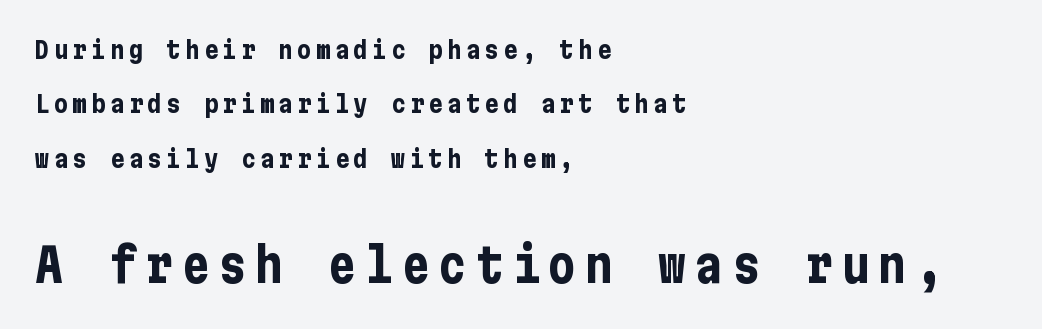
{"serif": "no", "italic": "no", "bold": "yes", "weight": "bold", "width": "condensed", "stroke_contrast": "low", "x_height": "medium", "underline": "no", "align": "left", "line_spacing": "loose", "line_spacing_ratio": 2.27, "larger_block": "second", "size_ratio": 1.96, "glyph_px": 47}
